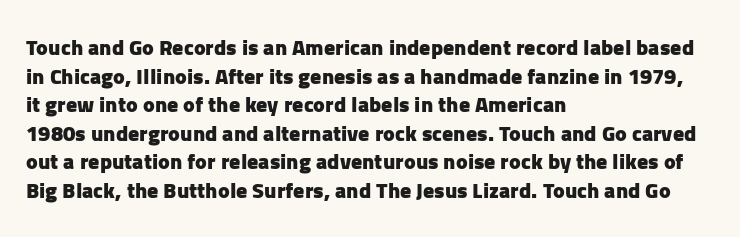
Teacher's note: observe the even left margin — that is flush-left alignment. You can tell it's not italic because the verticals are truly vertical. Words float on clear page, feet unadorned. The letterforms sit shoulder to shoulder at normal distance.
